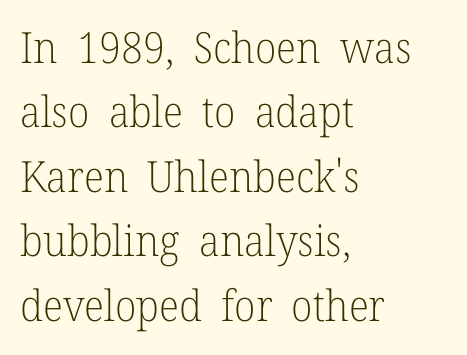
The image shows 43 px light serif type, upright; set left-aligned, normal line spacing (1.5x), normal letter spacing, not underlined; low stroke contrast and a medium x-height.
